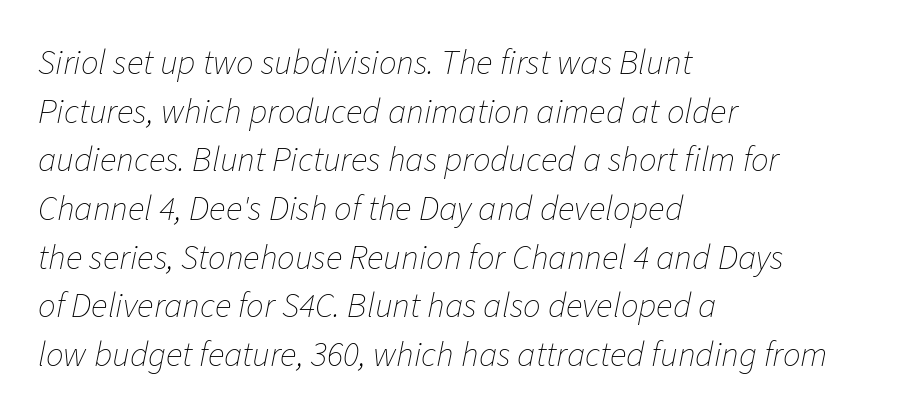
The image shows 35 px thin type, italic (leaning right); set left-aligned, normal line spacing (1.39x), normal letter spacing, not underlined; low stroke contrast and a medium x-height.
